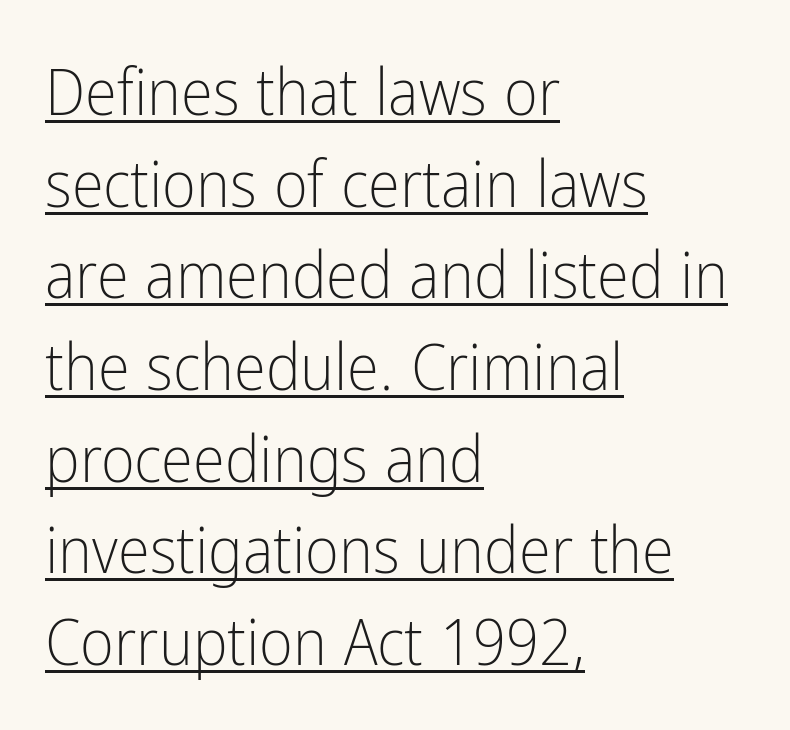
Q: Is the text bold? A: No.
Q: Is the text italic (slanted)? A: No, it is upright.
Q: Is the typeface a serif or a sans-serif typeface? A: Sans-serif.
Q: Is the text underlined? A: Yes.
Q: How is the paragraph aligned? A: Left-aligned.
Q: Is the spacing between letters normal or unusually wide? A: Normal.
Q: Is the spacing between lines tight, normal or loose? A: Normal.
Q: Width (condensed, normal, or wide)? A: Condensed.
Q: Stroke contrast? A: Low.
Q: x-height? A: Medium.
Q: Monospaced? A: No.
